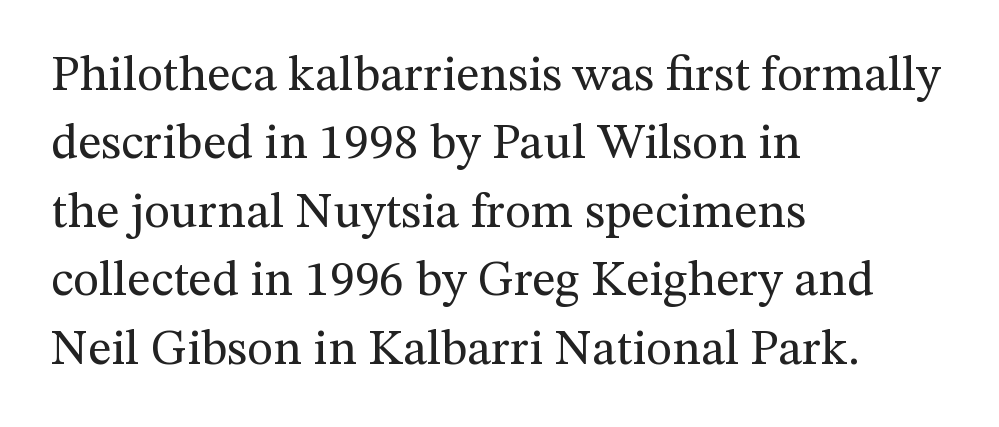
Compared with a typical body face, this is equally light or lighter still. The typeface chosen for these lines features serifs. The lines are quadded left. No word sits above an underline. Nope, not italic — everything's standing straight.
